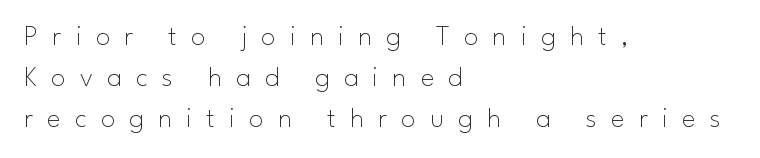
{"serif": "no", "italic": "no", "bold": "no", "weight": "thin", "width": "normal", "stroke_contrast": "low", "x_height": "small", "monospaced": "no", "underline": "no", "align": "left", "line_spacing": "normal", "line_spacing_ratio": 1.41, "letter_spacing": "wide", "letter_spacing_em": 0.49, "glyph_px": 29}
